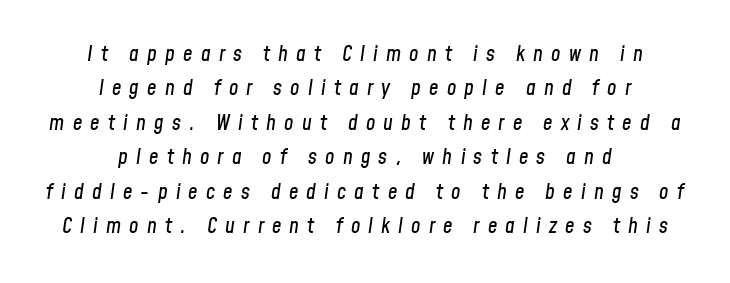
The image shows 21 px text type, italic (leaning right); set centered, normal line spacing (1.64x), unusually wide letter spacing (+0.39 em), not underlined.
